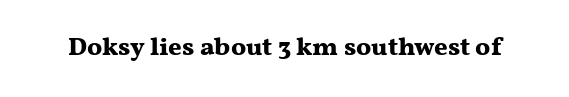
Only glyphs here, with clear space below each row. Rendered with straight, roman letterforms. The glyphs have the mass of a bold cut. Observe the ordinary spacing: letters are neighbours, not strangers.
